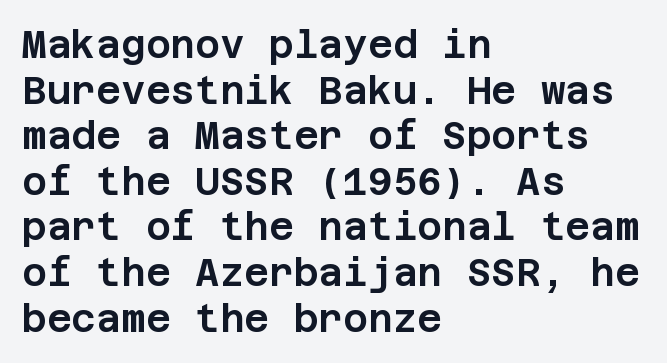
Every row of glyphs begins at an identical x-position on the left. The gaps between neighbouring characters are ordinary and unremarkable. The zone under the glyphs is completely vacant. The specimen reads as upright at a glance. Each letter's strokes conclude bluntly, with no projecting serifs.
